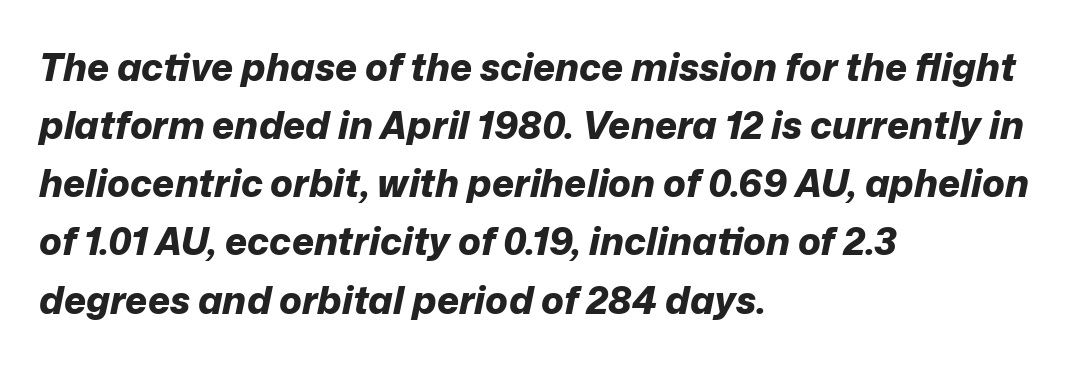
{"italic": "yes", "lean": "right", "slant_degrees": 12, "bold": "yes", "weight": "bold", "width": "normal", "stroke_contrast": "low", "x_height": "medium", "monospaced": "no", "underline": "no", "align": "left", "line_spacing": "normal", "line_spacing_ratio": 1.53, "letter_spacing": "normal", "letter_spacing_em": 0.0, "glyph_px": 38}
